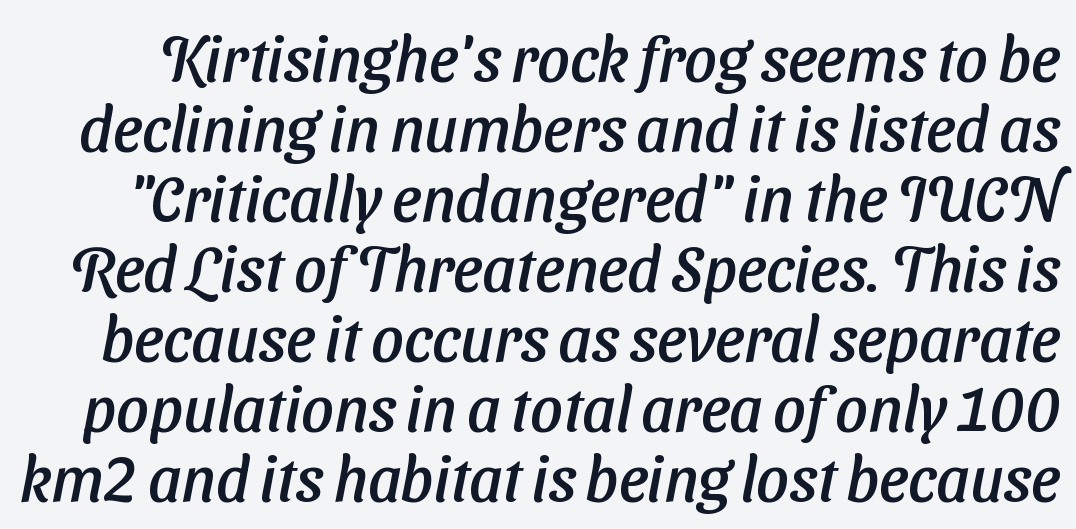
Each row of text sits above clean, open space. The rendering keeps characters at their native spacing. The glyphs in this specimen are sans serif. Quick note: interline space is minimal. Character widths vary here, with narrow letters taking less room than wide ones.
